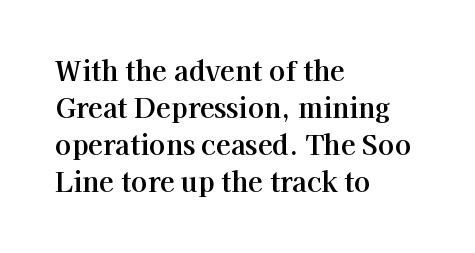
{"italic": "no", "underline": "no", "align": "left", "line_spacing": "normal", "line_spacing_ratio": 1.37, "letter_spacing": "normal", "letter_spacing_em": 0.0, "glyph_px": 27}
